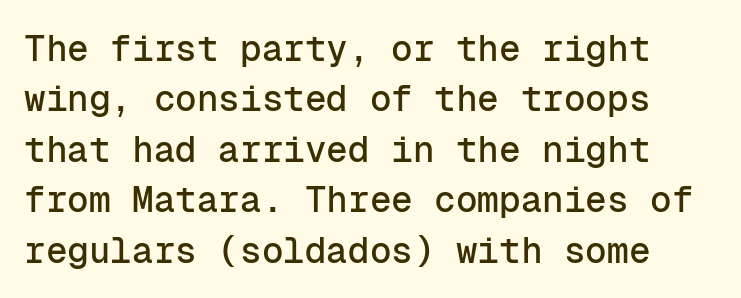
{"serif": "no", "italic": "no", "width": "normal", "stroke_contrast": "low", "x_height": "medium", "monospaced": "yes", "underline": "no", "line_spacing": "normal", "line_spacing_ratio": 1.4, "letter_spacing": "normal", "letter_spacing_em": 0.0, "glyph_px": 36}
